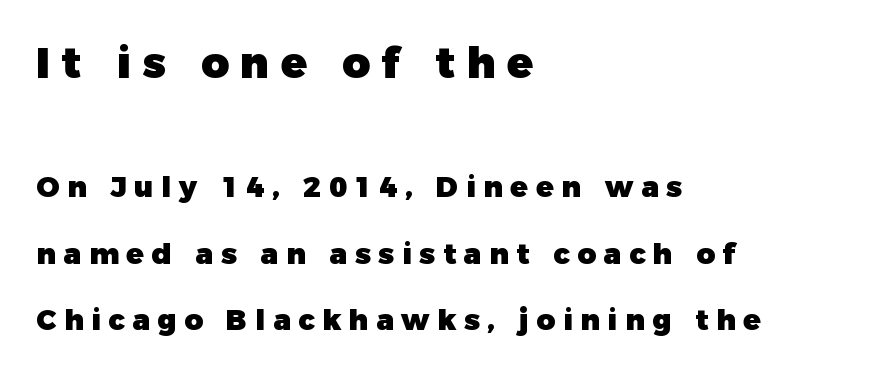
A typesetter would call this heavily tracked-out type. This rendering uses left alignment, leaving the right contour irregular. Does the type have serifs? No, each stem ends abruptly. Size hierarchy here favors the leading block over the trailing one.
